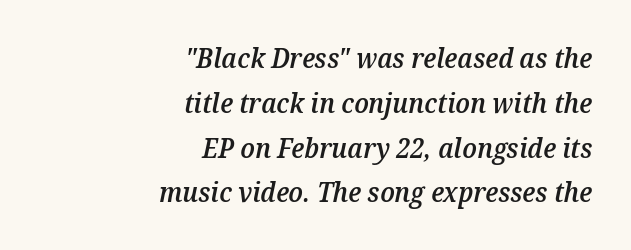
Q: Is the text bold? A: Semi-bold.
Q: Is the text italic (slanted)? A: Yes, it leans right by about 12 degrees.
Q: Is the text underlined? A: No.
Q: How is the paragraph aligned? A: Right-aligned.
Q: Is the spacing between letters normal or unusually wide? A: Normal.
Q: Is the spacing between lines tight, normal or loose? A: Normal.
